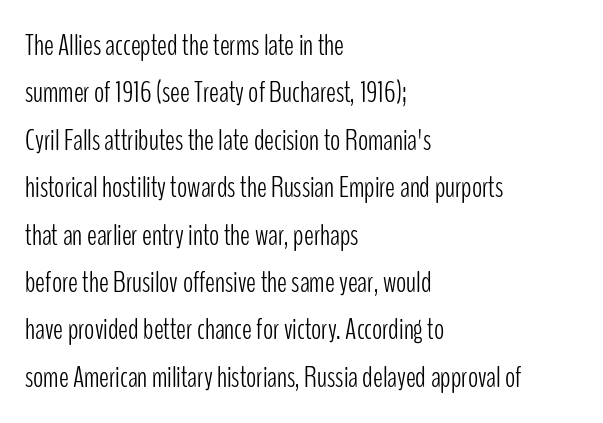
The image shows 30 px light, condensed sans-serif type, upright; set left-aligned, normal line spacing (1.58x), normal letter spacing, not underlined; low stroke contrast and a medium x-height.
